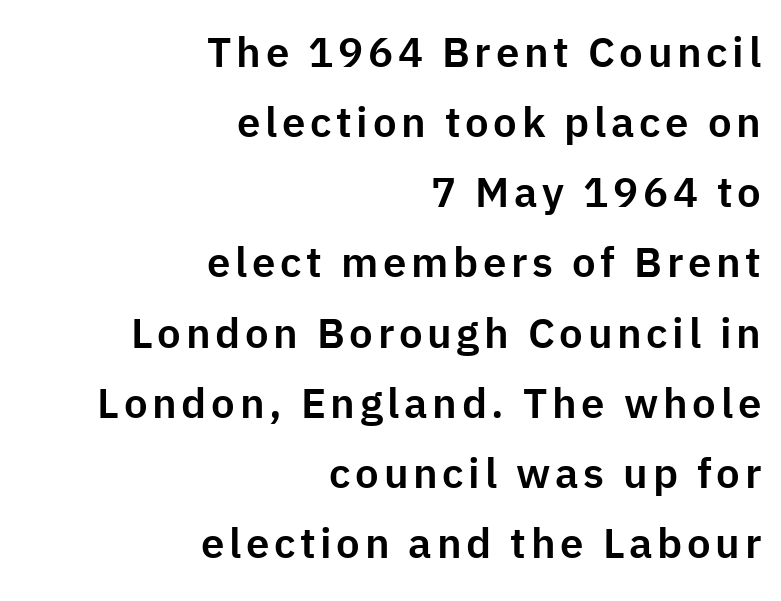
One-word summary of the alignment: right. The rendering shows plain stroke endings on the letterforms — a sans-serif design. These lines are rendered in a variable-pitch font. The letters stand upright; this is a roman face. Unmarked baselines from the first word to the last. The rows are spaced the way most documents space them.
